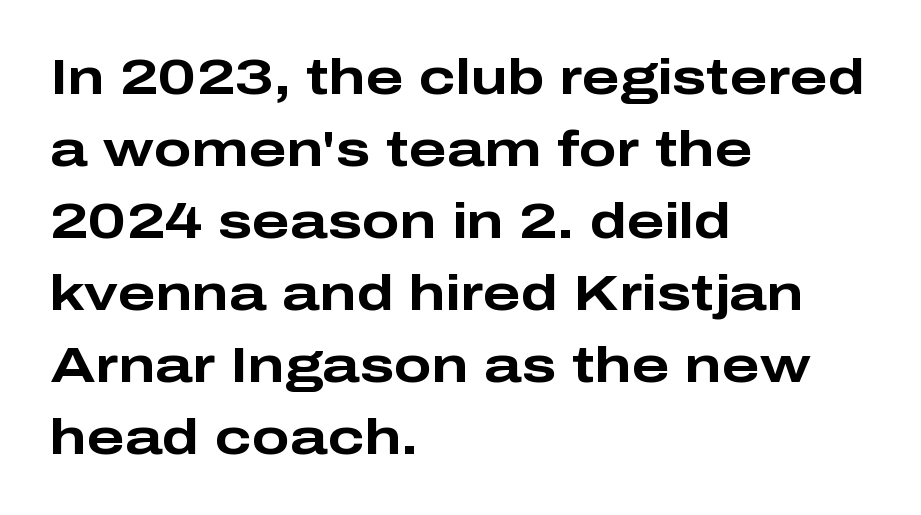
Q: Is the text bold? A: Yes.
Q: Is the text italic (slanted)? A: No, it is upright.
Q: Is the typeface a serif or a sans-serif typeface? A: Sans-serif.
Q: Is the text underlined? A: No.
Q: How is the paragraph aligned? A: Left-aligned.
Q: Is the spacing between letters normal or unusually wide? A: Normal.
Q: Is the spacing between lines tight, normal or loose? A: Normal.
Q: Width (condensed, normal, or wide)? A: Wide.
Q: Stroke contrast? A: Low.
Q: x-height? A: Medium.
Q: Monospaced? A: No.
